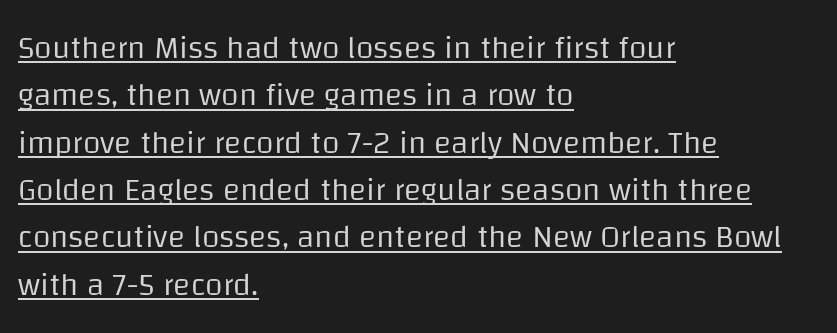
The image shows 32 px regular-weight sans-serif type, upright; set left-aligned, normal line spacing (1.48x), normal letter spacing, underlined; low stroke contrast and a large x-height.
